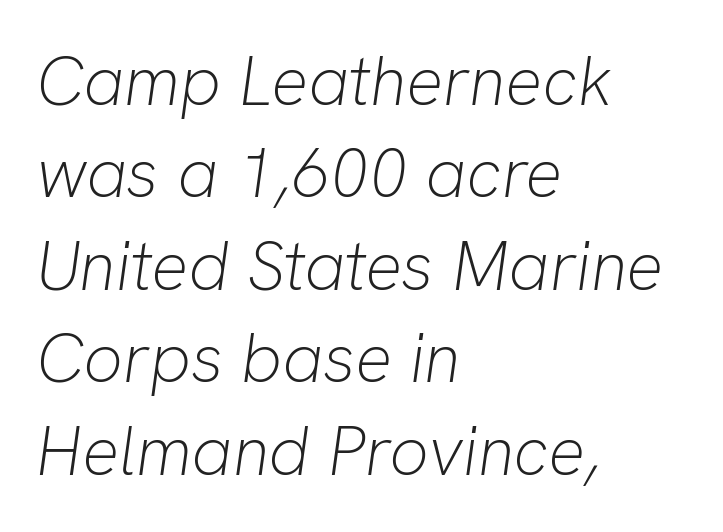
Baseline-to-baseline distance is the conventional proportion of letter height. The glyphs look as if they've been sheared to an angle. Standard letterfit; no display-style spreading of the glyphs. This is not heavy type; no bold has been used. The ragged edge is on the right, which tells us the setting is flush left.
